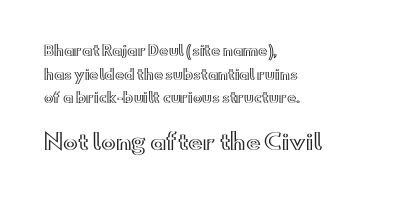
Q: Is the text italic (slanted)? A: No, it is upright.
Q: Is the text underlined? A: No.
Q: How is the paragraph aligned? A: Left-aligned.
Q: Is the spacing between letters normal or unusually wide? A: Normal.
Q: Is the spacing between lines tight, normal or loose? A: Normal.
Q: Which block of text is set in a larger size, the first (top) or the second (bottom)? A: The second (bottom) one.
